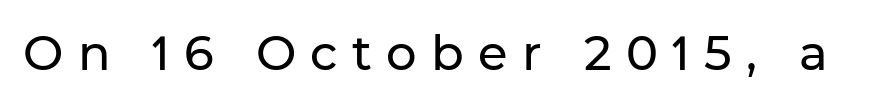
The image shows 48 px sans-serif type, upright; set unusually wide letter spacing (+0.3 em), not underlined; low stroke contrast and a medium x-height.
